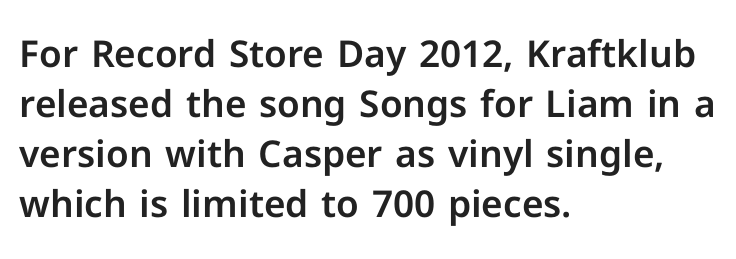
The image shows 37 px sans-serif type, upright; set left-aligned, normal line spacing (1.35x), normal letter spacing, not underlined; low stroke contrast and a medium x-height.
